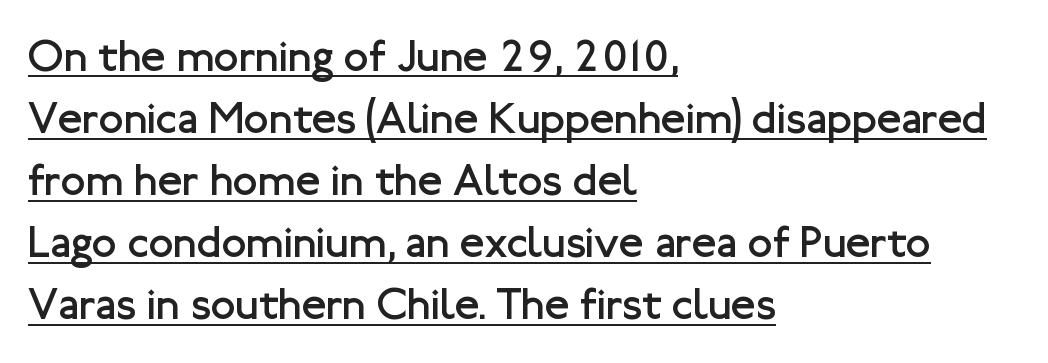
Q: Is the text bold? A: No.
Q: Is the text italic (slanted)? A: No, it is upright.
Q: Is the typeface a serif or a sans-serif typeface? A: Sans-serif.
Q: Is the text underlined? A: Yes.
Q: How is the paragraph aligned? A: Left-aligned.
Q: Is the spacing between letters normal or unusually wide? A: Normal.
Q: Is the spacing between lines tight, normal or loose? A: Normal.
Q: Width (condensed, normal, or wide)? A: Normal.
Q: Stroke contrast? A: Low.
Q: x-height? A: Medium.
Q: Monospaced? A: No.
